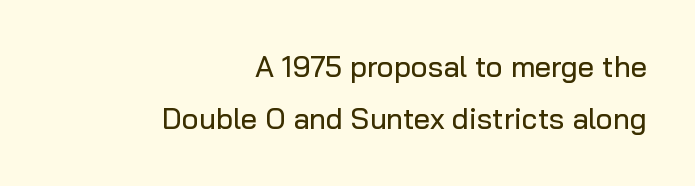
The image shows 29 px sans-serif type, upright; set right-aligned, line spacing 1.81x, normal letter spacing, not underlined; low stroke contrast and a medium x-height.
